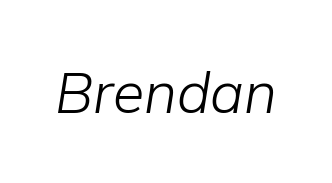
Stroke mass is kept to a normal reading level or below. The specimen reads as italic at a glance. You could not count columns in this text — the font is proportionally spaced. Characters follow at the spacing the type designer built in.
